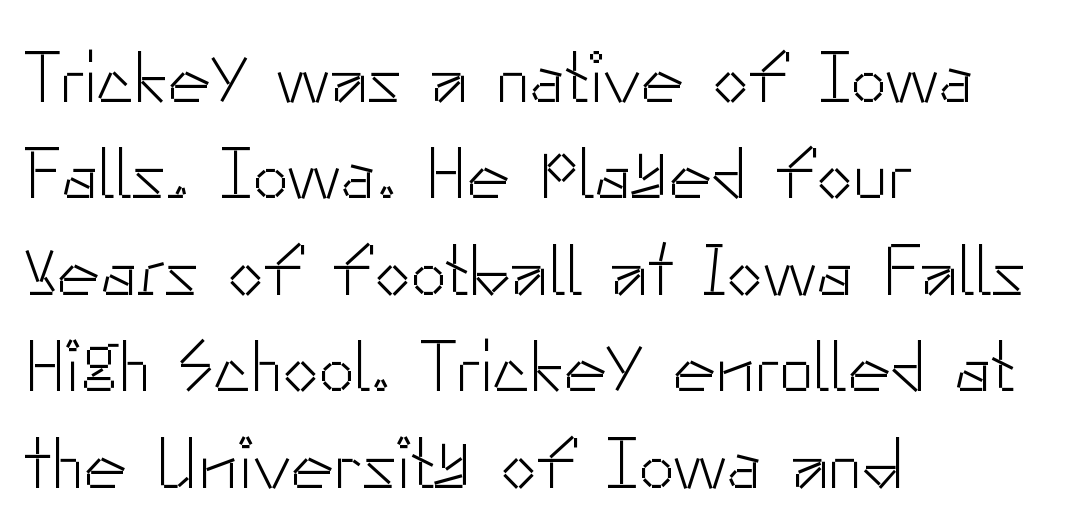
The image shows 72 px light sans-serif type, upright; set left-aligned, normal line spacing (1.34x), normal letter spacing, not underlined; low stroke contrast and a small x-height.
